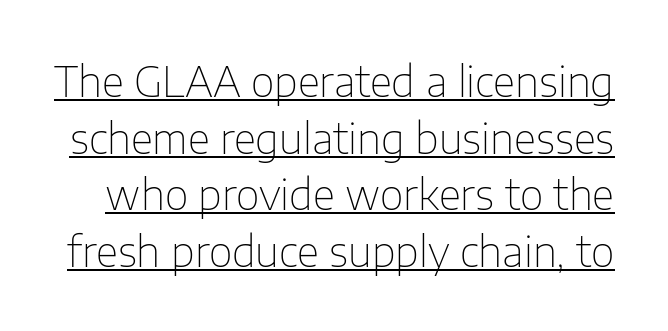
The image shows 41 px thin sans-serif type, upright; set normal line spacing (1.38x), normal letter spacing, underlined; low stroke contrast and a medium x-height.
